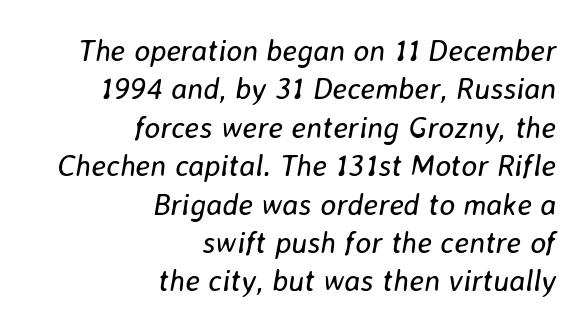
{"italic": "yes", "lean": "right", "slant_degrees": 8, "bold": "no", "weight": "regular", "width": "normal", "stroke_contrast": "low", "x_height": "medium", "monospaced": "no", "underline": "no", "align": "right", "line_spacing": "normal", "line_spacing_ratio": 1.28, "letter_spacing": "normal", "letter_spacing_em": 0.0, "glyph_px": 30}
